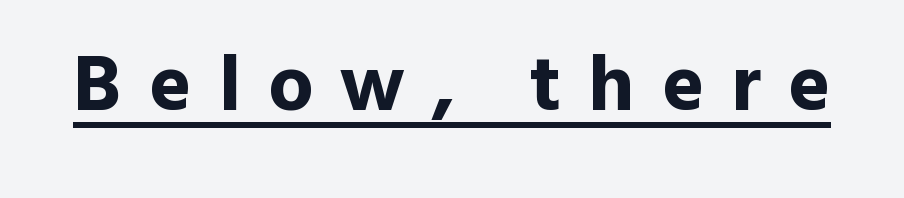
{"serif": "no", "italic": "no", "bold": "yes", "weight": "bold", "width": "normal", "x_height": "medium", "monospaced": "no", "underline": "yes", "letter_spacing": "wide", "letter_spacing_em": 0.34, "glyph_px": 80}
